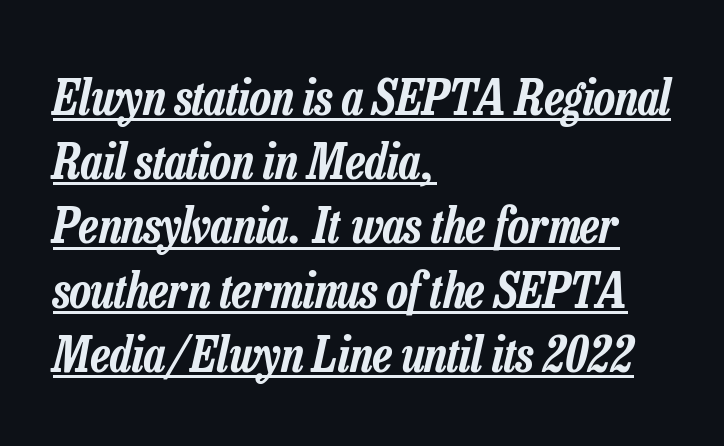
Yep, that's italic — everything's leaning. This sample uses plain, unmodified letter spacing. Here the designer chose a conventional face with non-uniform glyph widths. A continuous stroke trails under the words, as in a hyperlink.
